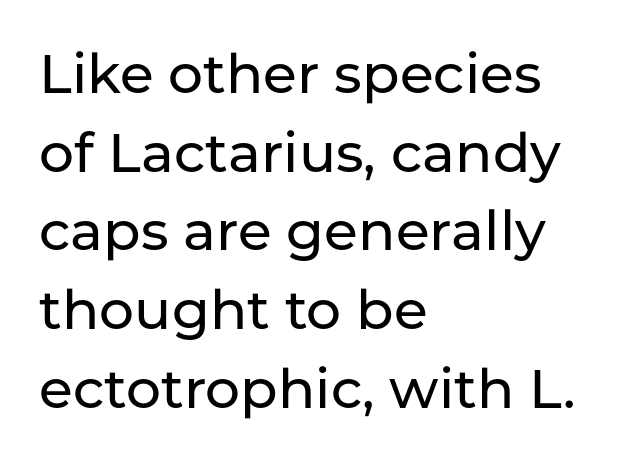
The image shows 55 px sans-serif type, upright; set left-aligned, normal line spacing (1.43x), normal letter spacing, not underlined; low stroke contrast and a medium x-height.
